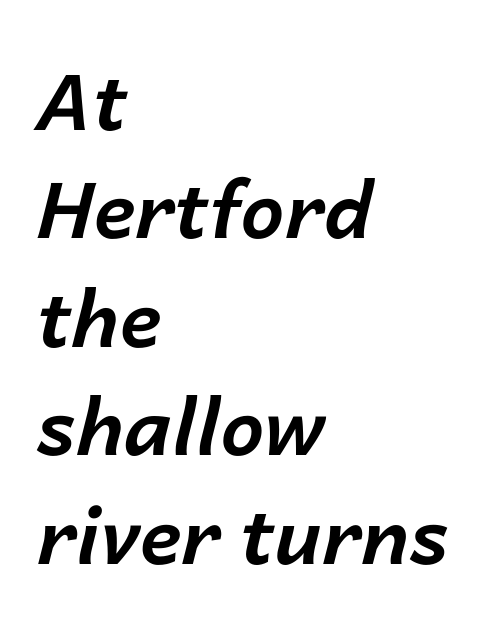
Each word holds together tightly as a unit, with standard inter-letter gaps. A classic flush-left, rag-right setting is used for this passage. Spacing verdict: proportional, widths tailored to each character. Notice how thick the strokes are: this is what a full bold looks like.
